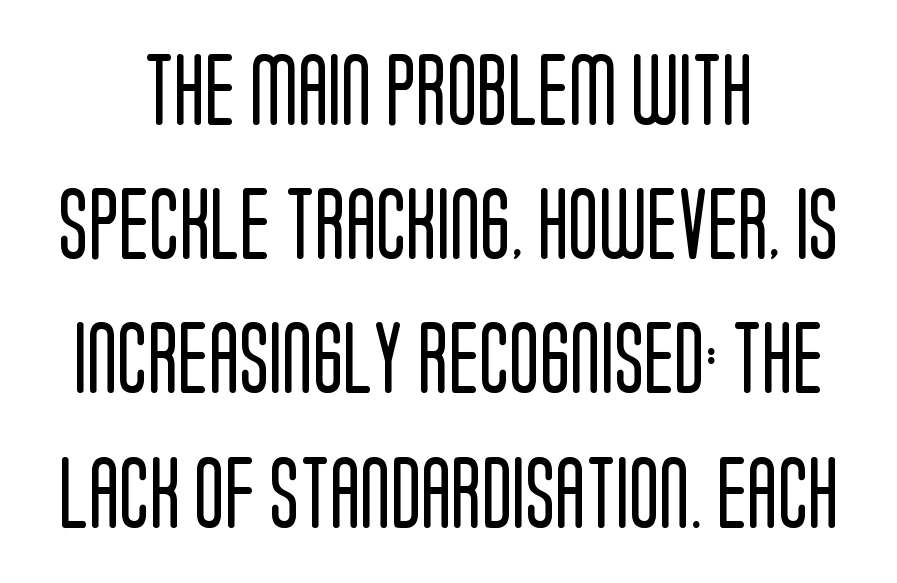
The image shows 71 px regular-weight, condensed sans-serif type, upright; set centered, line spacing 1.89x, normal letter spacing, not underlined; low stroke contrast and a large x-height.
